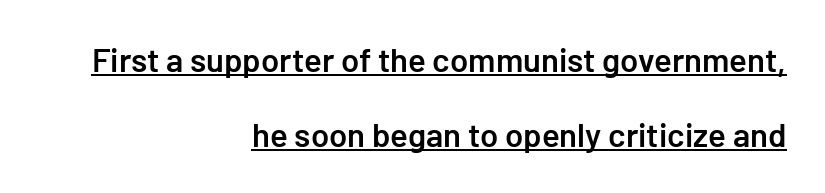
Q: Is the text bold? A: Semi-bold.
Q: Is the text italic (slanted)? A: No, it is upright.
Q: Is the typeface a serif or a sans-serif typeface? A: Sans-serif.
Q: Is the text underlined? A: Yes.
Q: How is the paragraph aligned? A: Right-aligned.
Q: Is the spacing between letters normal or unusually wide? A: Normal.
Q: Is the spacing between lines tight, normal or loose? A: Loose.
Q: Width (condensed, normal, or wide)? A: Normal.
Q: Stroke contrast? A: Low.
Q: x-height? A: Medium.
